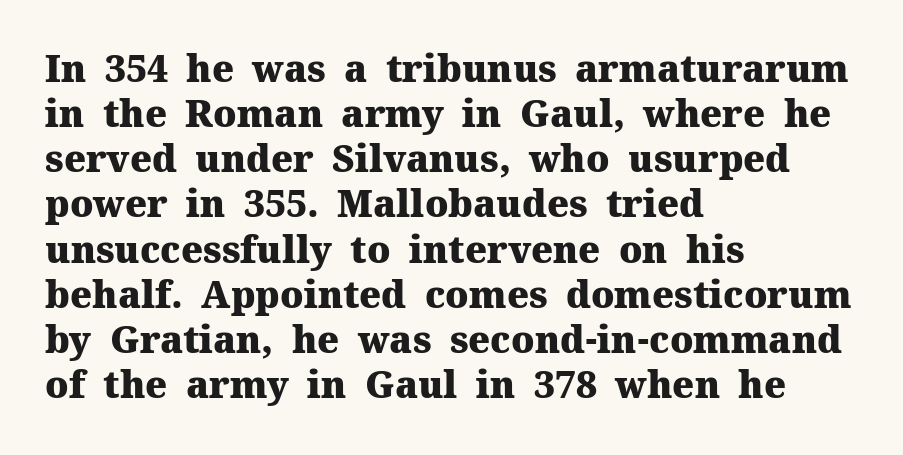
Q: Is the text bold? A: Yes.
Q: Is the text italic (slanted)? A: No, it is upright.
Q: Is the typeface a serif or a sans-serif typeface? A: Serif.
Q: Is the text underlined? A: No.
Q: How is the paragraph aligned? A: Left-aligned.
Q: Is the spacing between letters normal or unusually wide? A: Normal.
Q: Width (condensed, normal, or wide)? A: Normal.
Q: Stroke contrast? A: Medium.
Q: x-height? A: Medium.
Q: Monospaced? A: No.
